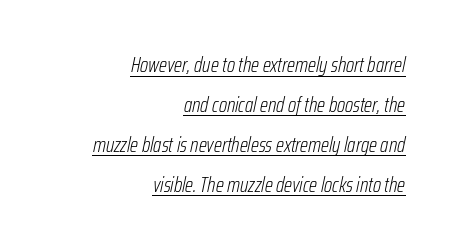
The image shows 21 px text type, italic (leaning right); set right-aligned, loose line spacing (1.9x), normal letter spacing, underlined.
